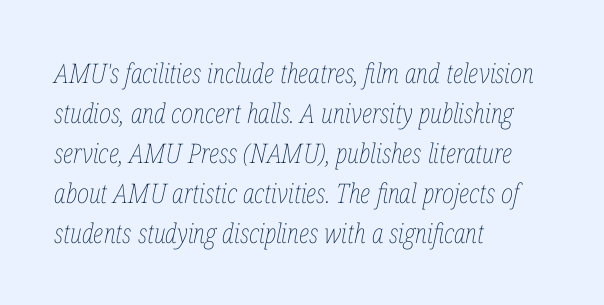
{"italic": "yes", "lean": "right", "slant_degrees": 12, "bold": "no", "underline": "no", "align": "left", "line_spacing": "normal", "line_spacing_ratio": 1.48, "letter_spacing": "normal", "letter_spacing_em": 0.0, "glyph_px": 27}
